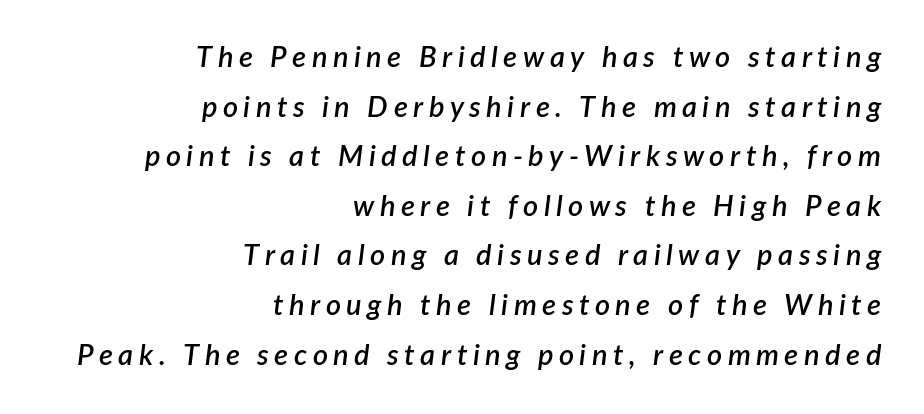
The typography opts for an oblique posture over an upright one. Note the varied advance widths — an 'i' is clearly narrower than an 'm'. Visually the block forms a straight wall on the right and a jagged coastline on the left. A bare baseline throughout the passage. Emphasis by weight is partial: semibold.
